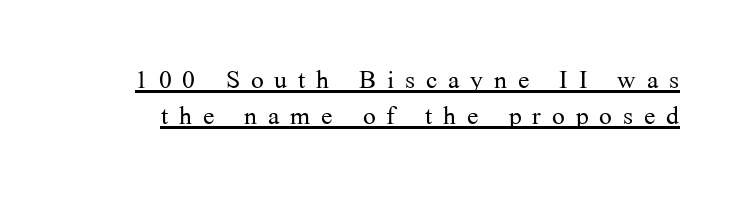
Q: Is the text bold? A: No.
Q: Is the text italic (slanted)? A: No, it is upright.
Q: Is the typeface a serif or a sans-serif typeface? A: Serif.
Q: Is the text underlined? A: Yes.
Q: Is the spacing between letters normal or unusually wide? A: Unusually wide.
Q: Is the spacing between lines tight, normal or loose? A: Tight.
Q: Width (condensed, normal, or wide)? A: Normal.
Q: Stroke contrast? A: Medium.
Q: x-height? A: Medium.
Q: Monospaced? A: No.
